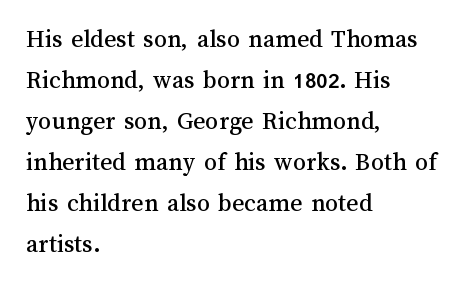
Q: Is the text italic (slanted)? A: No, it is upright.
Q: Is the text underlined? A: No.
Q: How is the paragraph aligned? A: Left-aligned.
Q: Is the spacing between letters normal or unusually wide? A: Normal.
Q: Is the spacing between lines tight, normal or loose? A: Normal.
